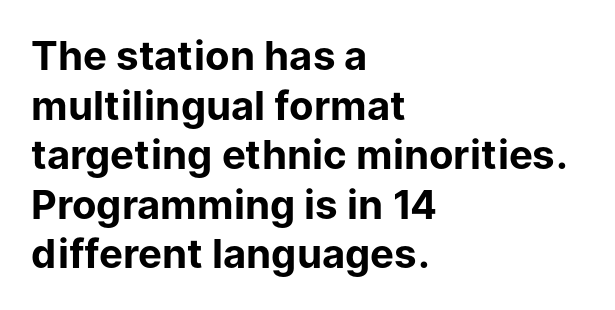
{"serif": "no", "italic": "no", "bold": "yes", "weight": "bold", "width": "normal", "stroke_contrast": "low", "x_height": "medium", "monospaced": "no", "underline": "no", "align": "left", "line_spacing_ratio": 1.24, "letter_spacing": "normal", "letter_spacing_em": 0.0, "glyph_px": 40}
